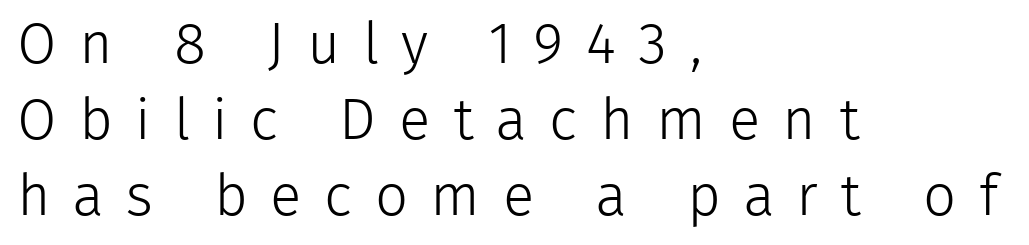
{"serif": "no", "italic": "no", "bold": "no", "weight": "light", "width": "normal", "stroke_contrast": "low", "x_height": "medium", "monospaced": "no", "underline": "no", "align": "left", "line_spacing": "normal", "line_spacing_ratio": 1.31, "letter_spacing": "wide", "letter_spacing_em": 0.39, "glyph_px": 58}
